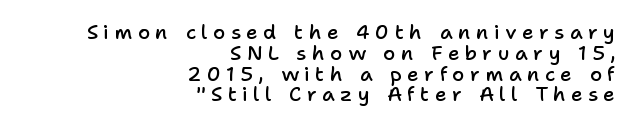
The image shows 20 px text type, upright; set right-aligned, tight line spacing (1.04x), unusually wide letter spacing (+0.27 em), not underlined.
